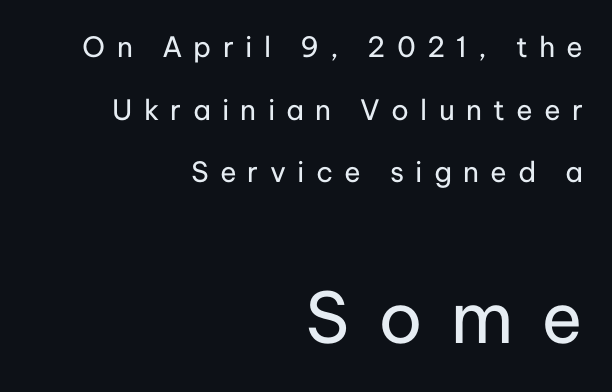
The image shows 70 px regular-weight sans-serif type, upright; set right-aligned, loose line spacing (2.24x), unusually wide letter spacing (+0.4 em), not underlined; the second (bottom) block is 2.5x larger; low stroke contrast and a medium x-height.
